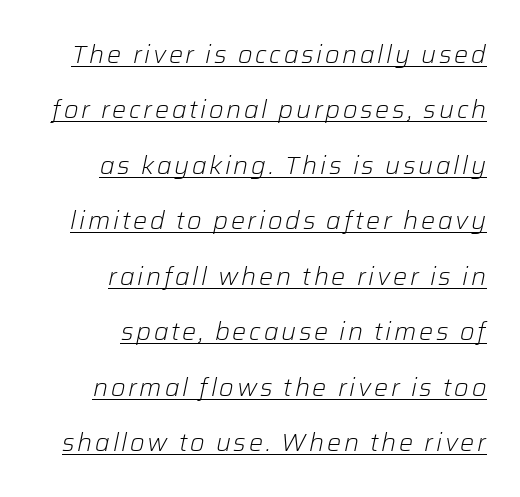
Vertical spacing — loose. Emphasis-style slanted type is in use. The paragraph shown leans on its right margin. This sample carries an underscore along the baseline area.
